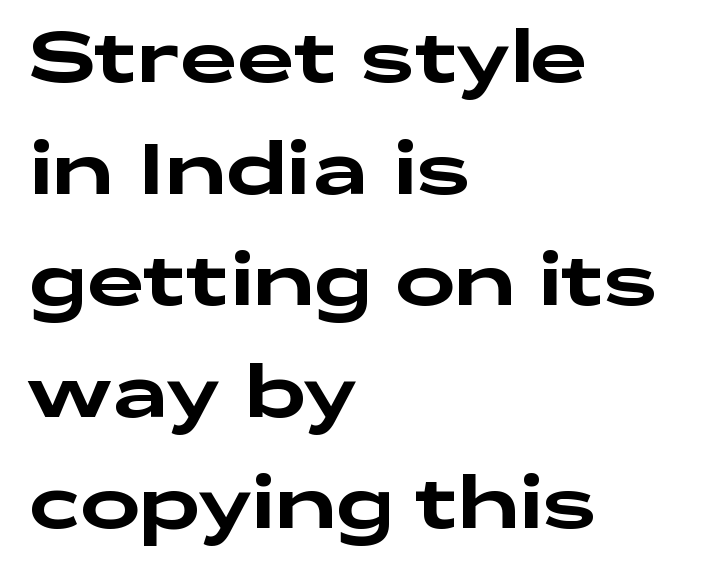
{"serif": "no", "italic": "no", "width": "wide", "stroke_contrast": "low", "x_height": "medium", "monospaced": "no", "underline": "no", "align": "left", "line_spacing": "normal", "line_spacing_ratio": 1.55, "letter_spacing": "normal", "letter_spacing_em": 0.0, "glyph_px": 72}
